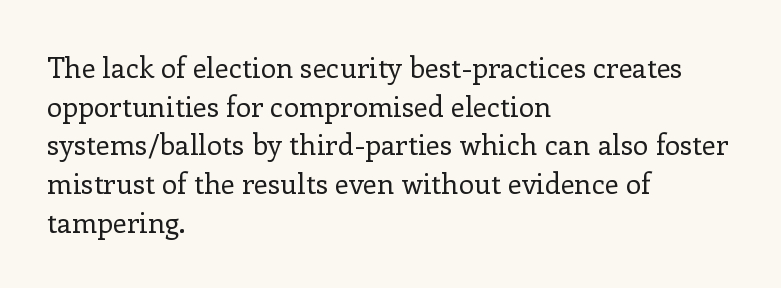
Standard letterfit; no display-style spreading of the glyphs. The words here are not underlined. The weight would be labelled regular, book, light, or lighter still. Characters remain perfectly vertical along every line. Spacing verdict: proportional, widths tailored to each character.
